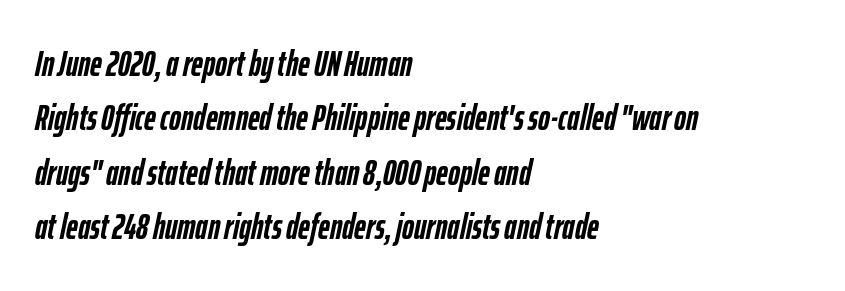
The image shows 36 px semibold, condensed type, italic (leaning right); set left-aligned, normal line spacing (1.51x), normal letter spacing, not underlined; low stroke contrast and a medium x-height.
